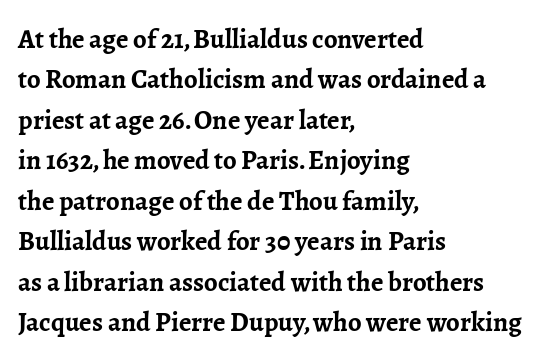
Look at the tracking — it's just the regular setting, nothing added. A classic flush-left, rag-right setting is used for this passage. Lines of text with bare space underneath. The font's upright variant was chosen for this text.
